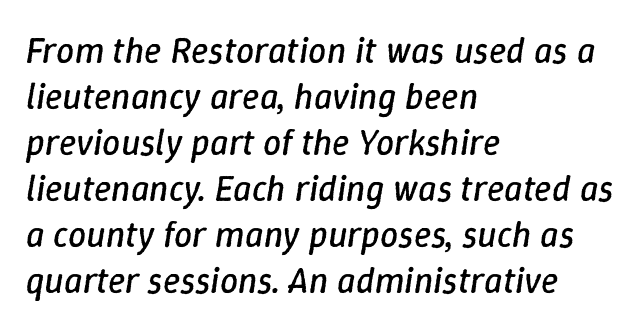
Q: Is the text bold? A: No.
Q: Is the text italic (slanted)? A: Yes, it leans right by about 9 degrees.
Q: Is the text underlined? A: No.
Q: How is the paragraph aligned? A: Left-aligned.
Q: Is the spacing between letters normal or unusually wide? A: Normal.
Q: Is the spacing between lines tight, normal or loose? A: Normal.
Q: Width (condensed, normal, or wide)? A: Normal.
Q: Stroke contrast? A: Low.
Q: x-height? A: Medium.
Q: Monospaced? A: No.
